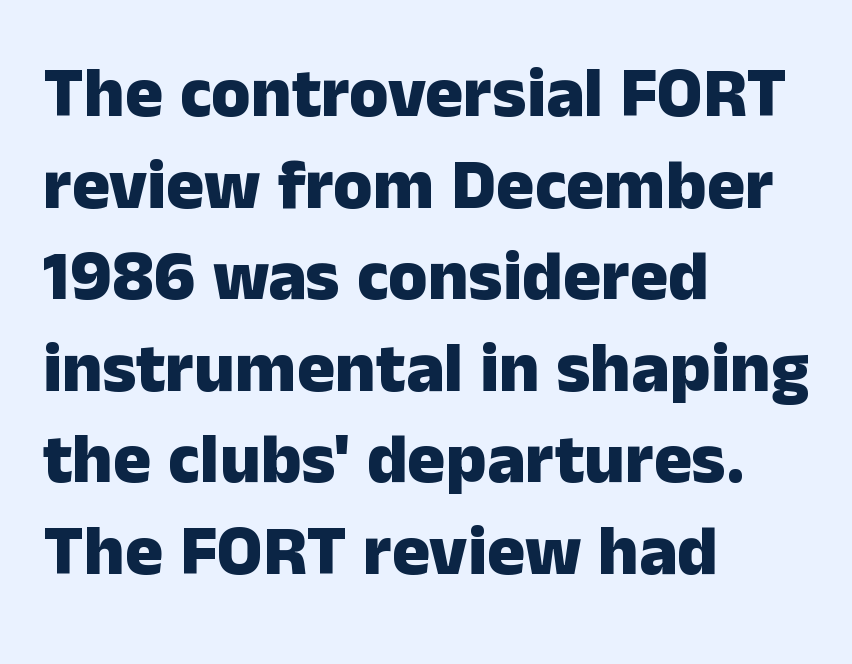
{"serif": "no", "italic": "no", "bold": "yes", "weight": "heavy", "width": "normal", "stroke_contrast": "low", "x_height": "medium", "monospaced": "no", "underline": "no", "align": "left", "line_spacing": "normal", "line_spacing_ratio": 1.29, "letter_spacing": "normal", "letter_spacing_em": 0.0, "glyph_px": 71}
